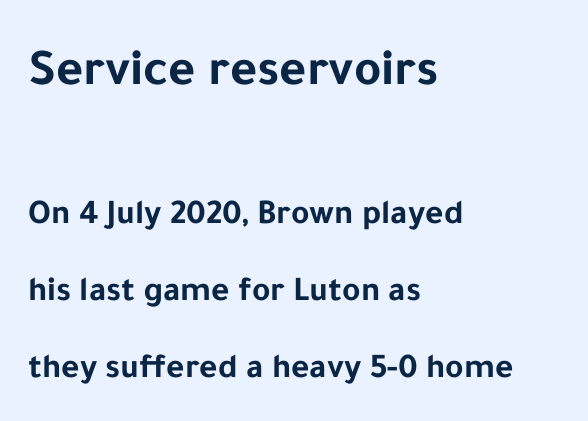
Q: Is the text bold? A: Yes.
Q: Is the text italic (slanted)? A: No, it is upright.
Q: Is the typeface a serif or a sans-serif typeface? A: Sans-serif.
Q: Is the text underlined? A: No.
Q: How is the paragraph aligned? A: Left-aligned.
Q: Is the spacing between letters normal or unusually wide? A: Normal.
Q: Is the spacing between lines tight, normal or loose? A: Loose.
Q: Which block of text is set in a larger size, the first (top) or the second (bottom)? A: The first (top) one.
Q: Width (condensed, normal, or wide)? A: Normal.
Q: Stroke contrast? A: Low.
Q: x-height? A: Medium.
Q: Monospaced? A: No.
